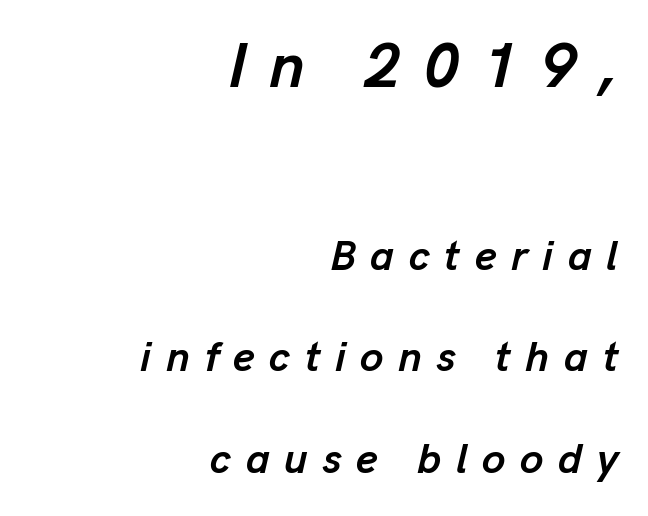
{"italic": "yes", "lean": "right", "slant_degrees": 13, "bold": "yes", "weight": "semibold", "width": "normal", "stroke_contrast": "low", "x_height": "medium", "monospaced": "no", "underline": "no", "align": "right", "line_spacing": "loose", "line_spacing_ratio": 2.41, "letter_spacing": "wide", "letter_spacing_em": 0.35, "larger_block": "first", "size_ratio": 1.5, "glyph_px": 63}
